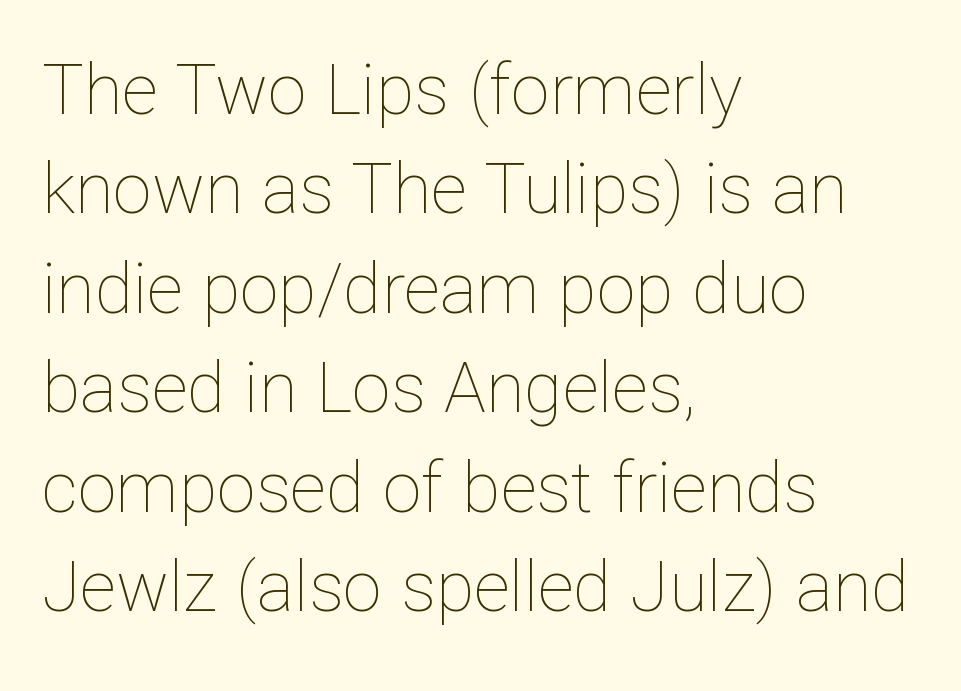
Underline: absent. The gaps between neighbouring characters are ordinary and unremarkable. The text block is weighted toward the left margin, trailing off unevenly rightward. Weight: in the light-to-regular range. What's the leading like? Ordinary, nothing unusual. In terms of posture, this sample is upright.
